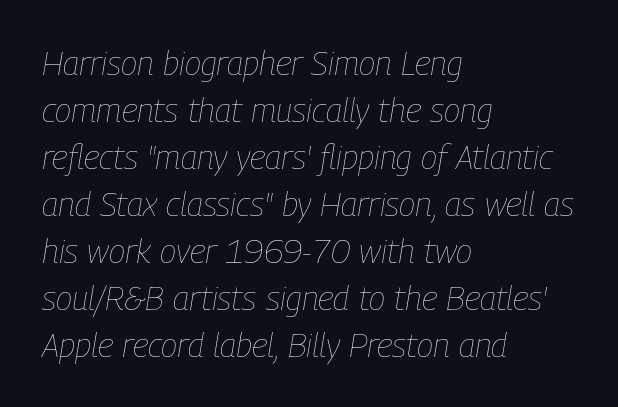
The image shows 34 px thin, condensed type, italic (leaning right); set left-aligned, normal line spacing (1.38x), normal letter spacing, not underlined; low stroke contrast and a medium x-height.
